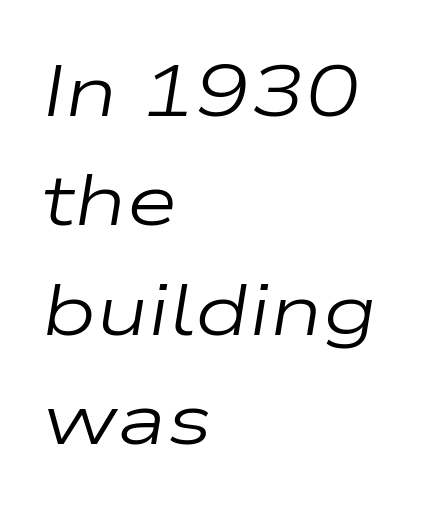
The image shows 73 px regular-weight, wide type, italic (leaning right); set left-aligned, normal line spacing (1.5x), normal letter spacing, not underlined; low stroke contrast and a medium x-height.
